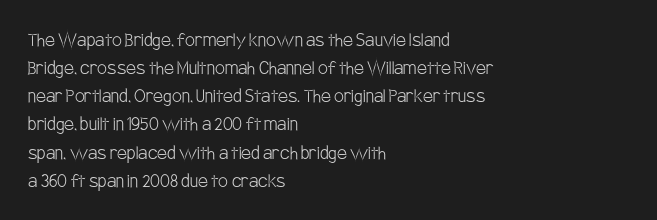
Q: Is the text bold? A: No.
Q: Is the text italic (slanted)? A: No, it is upright.
Q: Is the text underlined? A: No.
Q: How is the paragraph aligned? A: Left-aligned.
Q: Is the spacing between letters normal or unusually wide? A: Normal.
Q: Is the spacing between lines tight, normal or loose? A: Normal.
